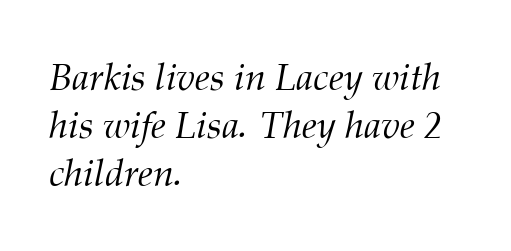
The letters advance in unequal steps, a hallmark of proportional type. A bare baseline throughout the passage. These lines keep a tight, regular rhythm from letter to letter. A light-to-regular cut is what we see here.
